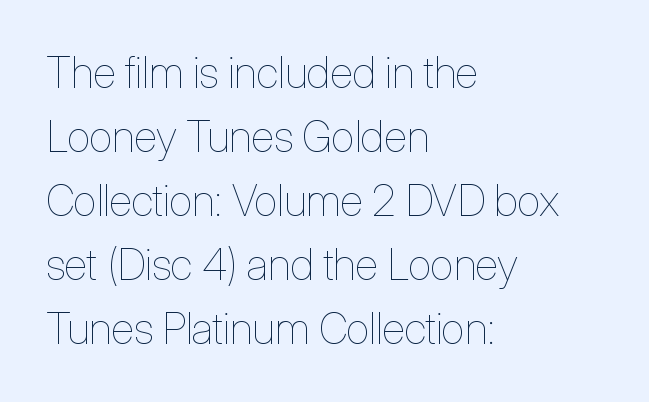
Q: Is the text bold? A: No.
Q: Is the text italic (slanted)? A: No, it is upright.
Q: Is the text underlined? A: No.
Q: How is the paragraph aligned? A: Left-aligned.
Q: Is the spacing between letters normal or unusually wide? A: Normal.
Q: Is the spacing between lines tight, normal or loose? A: Normal.
Q: Width (condensed, normal, or wide)? A: Condensed.
Q: Stroke contrast? A: Low.
Q: x-height? A: Medium.
Q: Monospaced? A: No.
